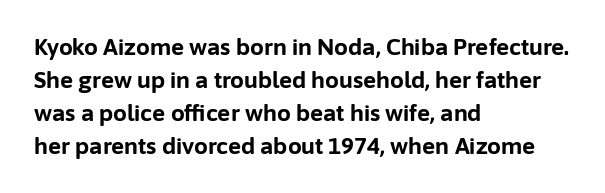
You'd pick this weight for a headline — it's a proper bold. The lettering holds an erect, upright posture throughout. Glance below the letters and you will spot only blank space. Layout note: lines flush left. Characters follow at the spacing the type designer built in. These lines sit exactly where default settings would place them.
